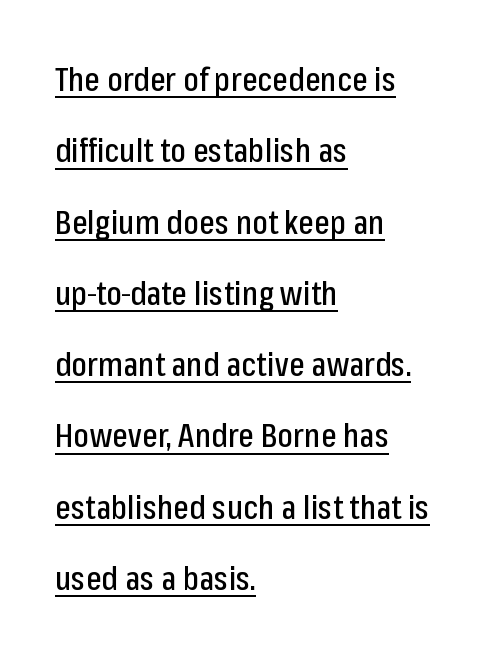
Q: Is the text italic (slanted)? A: No, it is upright.
Q: Is the typeface a serif or a sans-serif typeface? A: Sans-serif.
Q: Is the text underlined? A: Yes.
Q: How is the paragraph aligned? A: Left-aligned.
Q: Is the spacing between letters normal or unusually wide? A: Normal.
Q: Is the spacing between lines tight, normal or loose? A: Loose.
Q: Width (condensed, normal, or wide)? A: Condensed.
Q: Stroke contrast? A: Low.
Q: x-height? A: Medium.
Q: Monospaced? A: No.
